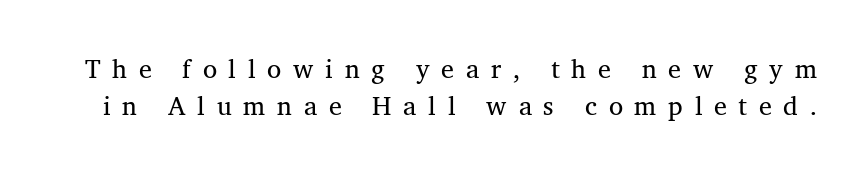
{"italic": "no", "bold": "no", "underline": "no", "line_spacing": "normal", "line_spacing_ratio": 1.42, "letter_spacing": "wide", "letter_spacing_em": 0.45, "glyph_px": 26}
